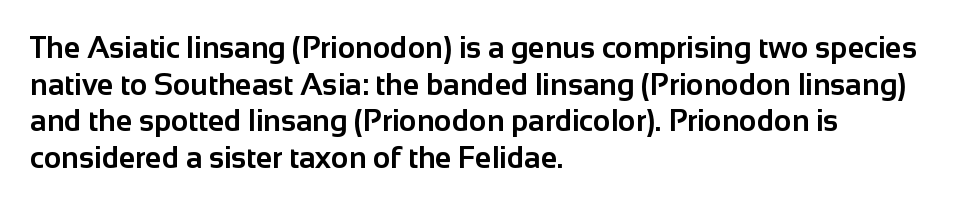
Varying glyph widths throughout — classic text-font behaviour. A classic flush-left, rag-right setting is used for this passage. You could call the tracking neutral — neither tight nor loose. The passage shown is not underscored anywhere.
